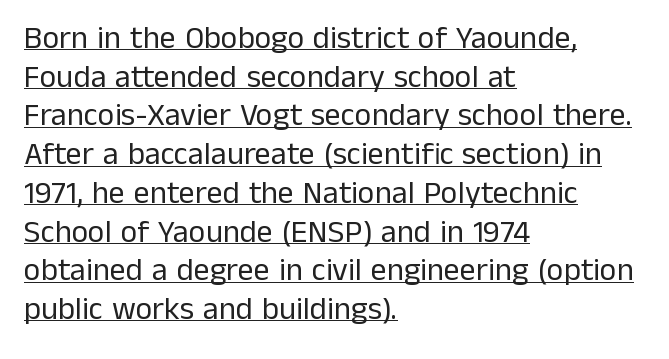
The image shows 32 px regular-weight sans-serif type, upright; set left-aligned, line spacing 1.21x, normal letter spacing, underlined; low stroke contrast and a medium x-height.
